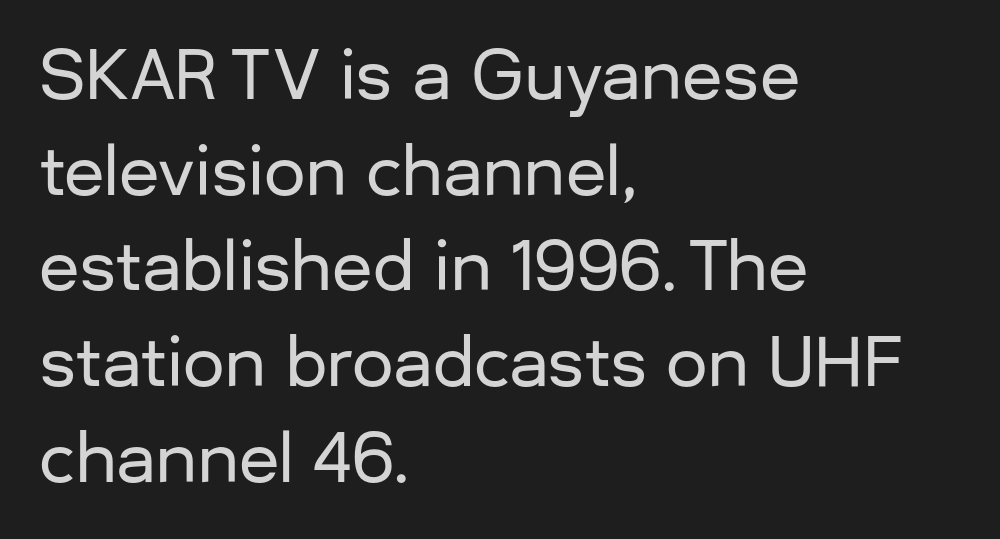
Q: Is the text italic (slanted)? A: No, it is upright.
Q: Is the typeface a serif or a sans-serif typeface? A: Sans-serif.
Q: Is the text underlined? A: No.
Q: How is the paragraph aligned? A: Left-aligned.
Q: Is the spacing between letters normal or unusually wide? A: Normal.
Q: Is the spacing between lines tight, normal or loose? A: Normal.
Q: Width (condensed, normal, or wide)? A: Normal.
Q: Stroke contrast? A: Low.
Q: x-height? A: Medium.
Q: Monospaced? A: No.
